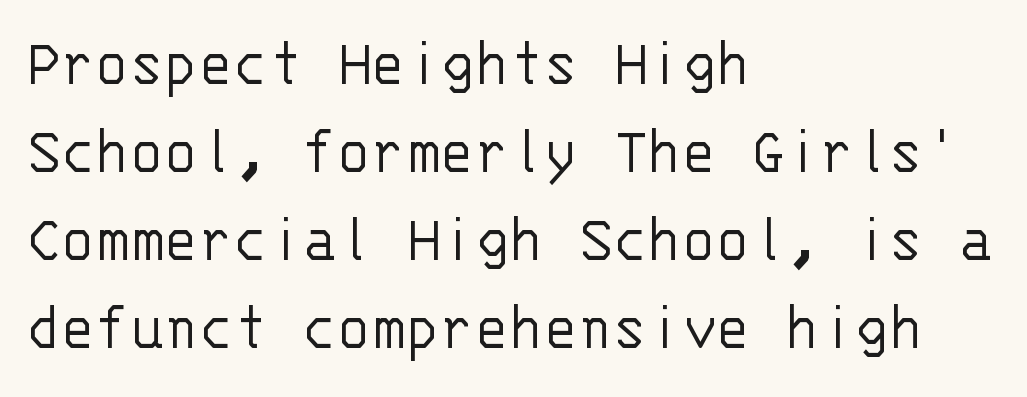
The image shows 71 px light sans-serif type, upright, monospaced; set left-aligned, line spacing 1.24x, normal letter spacing, not underlined; low stroke contrast and a large x-height.
